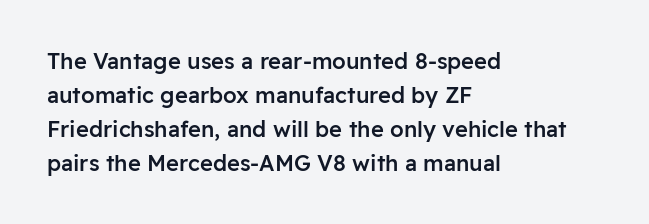
Q: Is the text bold? A: Semi-bold.
Q: Is the text italic (slanted)? A: No, it is upright.
Q: Is the text underlined? A: No.
Q: How is the paragraph aligned? A: Left-aligned.
Q: Is the spacing between letters normal or unusually wide? A: Normal.
Q: Is the spacing between lines tight, normal or loose? A: Normal.
